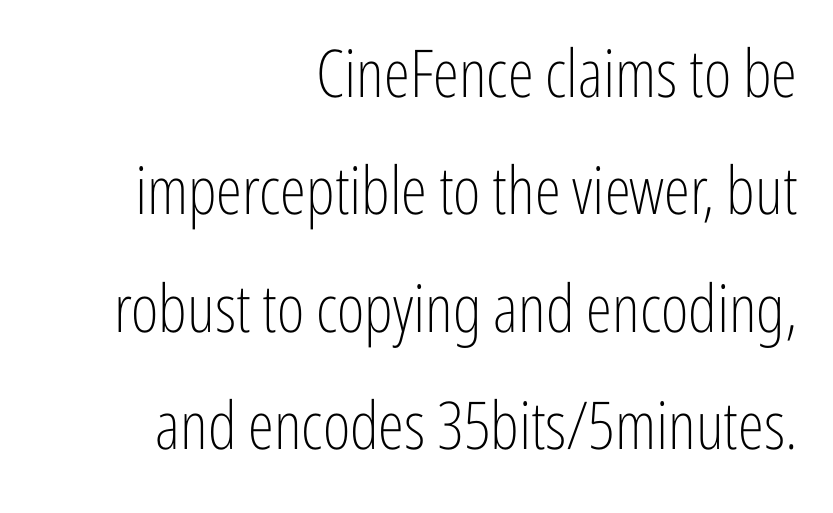
The image shows 66 px light, condensed sans-serif type, upright; set right-aligned, line spacing 1.78x, normal letter spacing, not underlined; low stroke contrast and a medium x-height.
